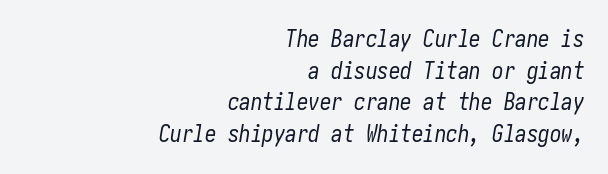
{"italic": "yes", "lean": "right", "slant_degrees": 10, "bold": "no", "underline": "no", "align": "right", "line_spacing": "normal", "line_spacing_ratio": 1.38, "letter_spacing": "normal", "letter_spacing_em": 0.0, "glyph_px": 23}
